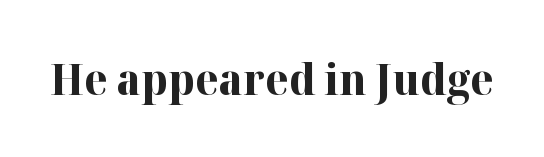
The image shows 43 px bold serif type, upright; set normal letter spacing, not underlined; high stroke contrast and a medium x-height.
